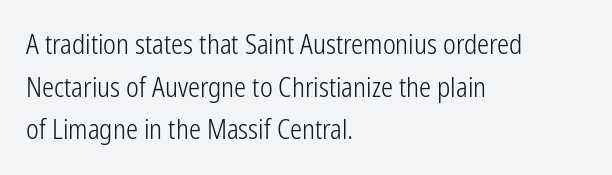
The image shows 27 px text type, upright; set left-aligned, normal line spacing (1.58x), normal letter spacing, not underlined.
